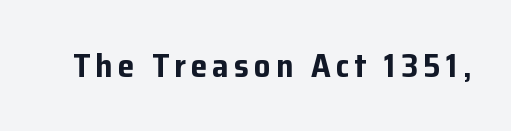
No word sits above an underline. What kind of face is this? One without serifs — a sans. Proportional: the letters do not fall into vertical columns. Tall strokes in this sample are plumb rather than angled. The characters look thick and weighty, a clear bold.
